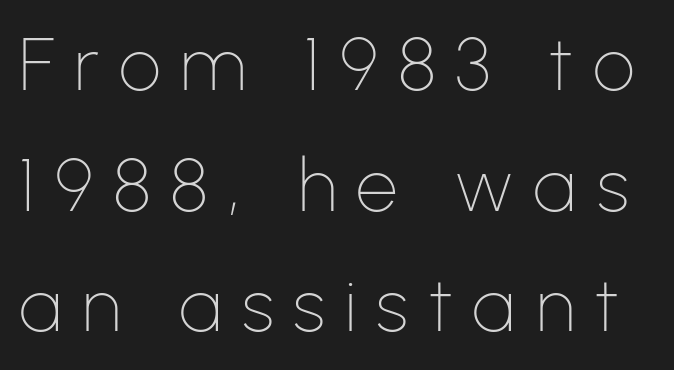
{"serif": "no", "italic": "no", "bold": "no", "weight": "thin", "width": "normal", "stroke_contrast": "low", "x_height": "medium", "monospaced": "no", "underline": "no", "line_spacing": "normal", "line_spacing_ratio": 1.63, "letter_spacing": "wide", "letter_spacing_em": 0.27, "glyph_px": 74}
